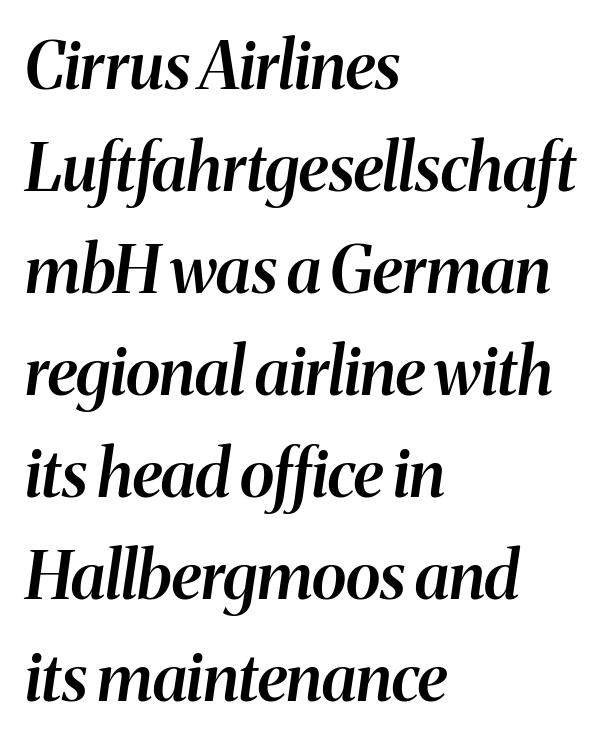
{"italic": "yes", "lean": "right", "slant_degrees": 8, "bold": "semi", "weight": "semibold", "width": "normal", "stroke_contrast": "medium", "x_height": "medium", "monospaced": "no", "underline": "no", "align": "left", "line_spacing": "normal", "line_spacing_ratio": 1.57, "letter_spacing": "normal", "letter_spacing_em": 0.0, "glyph_px": 65}
